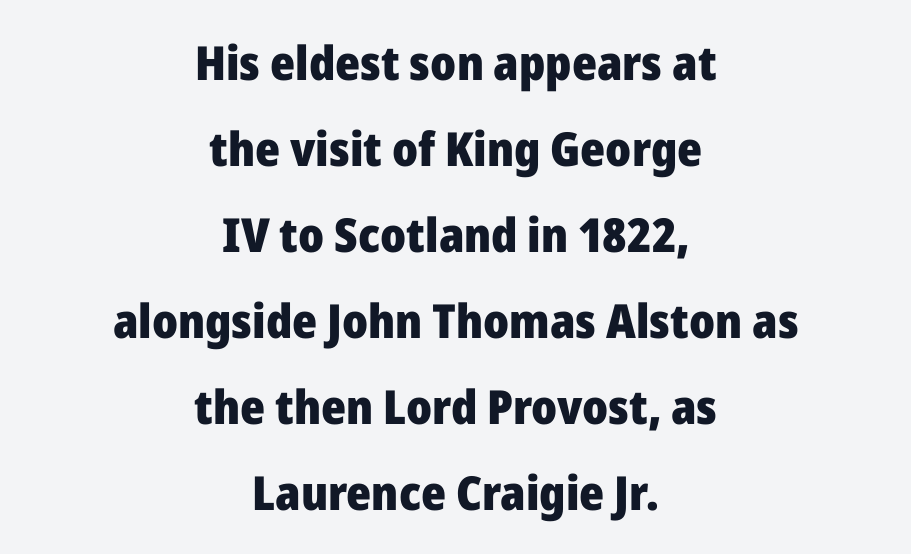
Plenty of ink on the page — the face is bold. Quick note: underline off. Type style note: lacks serifs. Looks like regular typesetting: each glyph gets only the width it needs.
